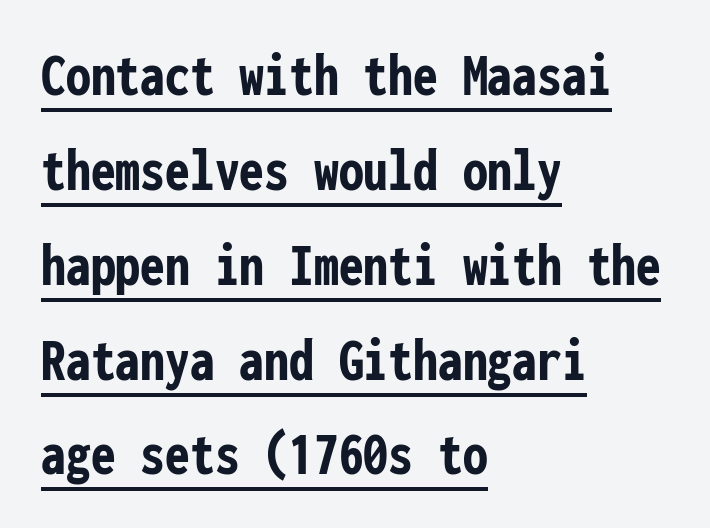
What kind of face is this? One without serifs — a sans. The lettering holds an erect, upright posture throughout. Standard letterfit; no display-style spreading of the glyphs. Every character here occupies the same horizontal width, giving the sample a typewriter-like rhythm.
